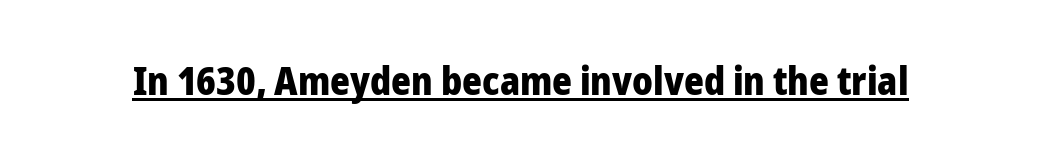
A typesetter would call this proportional, since set widths differ per character. Type style note: lacks serifs. The typography opts for an upright posture over an oblique one. Weight check: bold — yes, fully. What decoration does the sample have? An underline.
